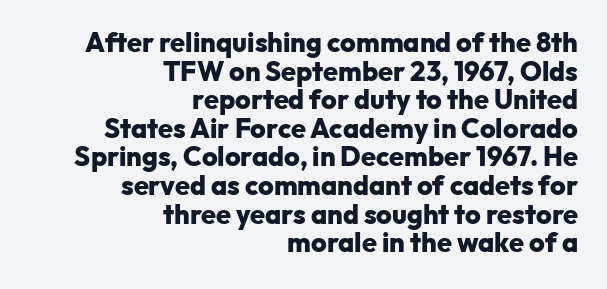
{"italic": "no", "bold": "yes", "underline": "no", "align": "right", "line_spacing": "tight", "line_spacing_ratio": 1.06, "letter_spacing": "normal", "letter_spacing_em": 0.0, "glyph_px": 27}
